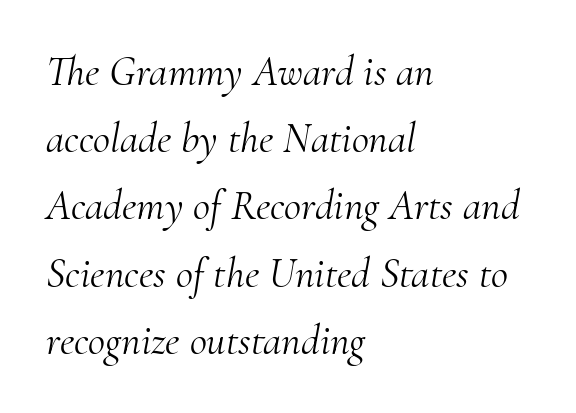
{"serif": "yes", "italic": "yes", "lean": "right", "slant_degrees": 10, "bold": "no", "weight": "light", "width": "normal", "stroke_contrast": "medium", "x_height": "small", "monospaced": "no", "underline": "no", "align": "left", "line_spacing": "normal", "line_spacing_ratio": 1.6, "letter_spacing": "normal", "letter_spacing_em": 0.0, "glyph_px": 42}
